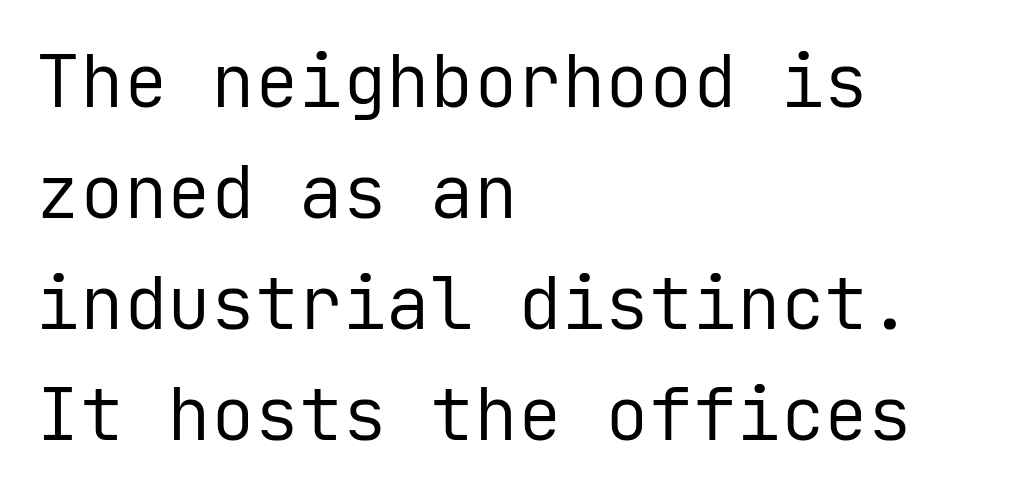
Q: Is the text bold? A: No.
Q: Is the text italic (slanted)? A: No, it is upright.
Q: Is the typeface a serif or a sans-serif typeface? A: Sans-serif.
Q: Is the text underlined? A: No.
Q: How is the paragraph aligned? A: Left-aligned.
Q: Is the spacing between letters normal or unusually wide? A: Normal.
Q: Is the spacing between lines tight, normal or loose? A: Normal.
Q: Width (condensed, normal, or wide)? A: Normal.
Q: Stroke contrast? A: Low.
Q: x-height? A: Medium.
Q: Monospaced? A: Yes.
